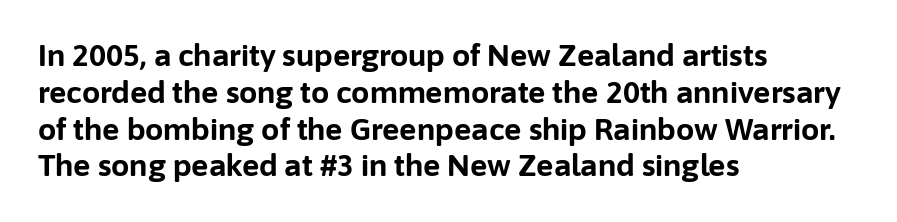
Q: Is the text bold? A: Yes.
Q: Is the text italic (slanted)? A: No, it is upright.
Q: Is the typeface a serif or a sans-serif typeface? A: Sans-serif.
Q: Is the text underlined? A: No.
Q: How is the paragraph aligned? A: Left-aligned.
Q: Is the spacing between letters normal or unusually wide? A: Normal.
Q: Is the spacing between lines tight, normal or loose? A: Normal.
Q: Width (condensed, normal, or wide)? A: Normal.
Q: Stroke contrast? A: Low.
Q: x-height? A: Medium.
Q: Monospaced? A: No.
